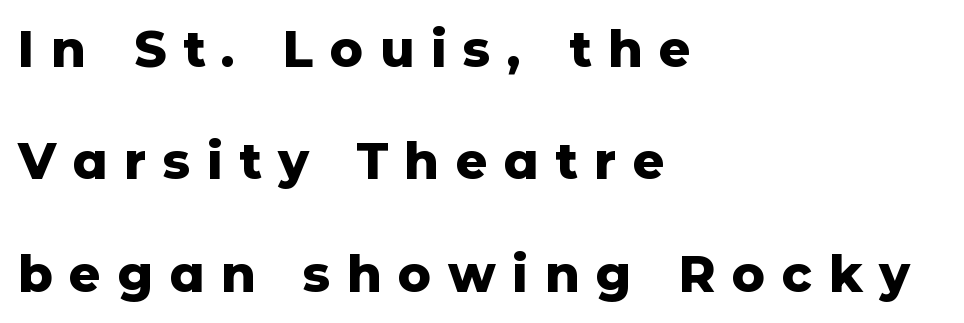
The image shows 50 px heavy sans-serif type, upright; set left-aligned, loose line spacing (2.25x), unusually wide letter spacing (+0.33 em), not underlined; low stroke contrast and a medium x-height.
